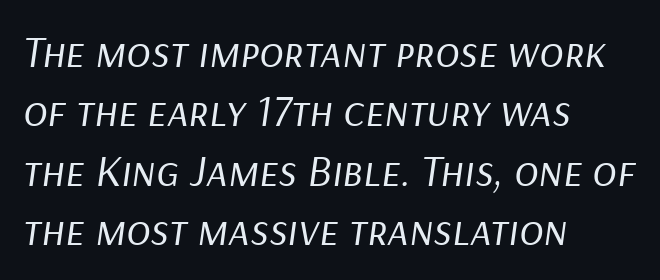
{"italic": "yes", "lean": "right", "slant_degrees": 9, "bold": "no", "weight": "regular", "width": "normal", "stroke_contrast": "low", "x_height": "medium", "monospaced": "no", "underline": "no", "align": "left", "line_spacing": "normal", "line_spacing_ratio": 1.32, "letter_spacing": "normal", "letter_spacing_em": 0.0, "glyph_px": 45}
